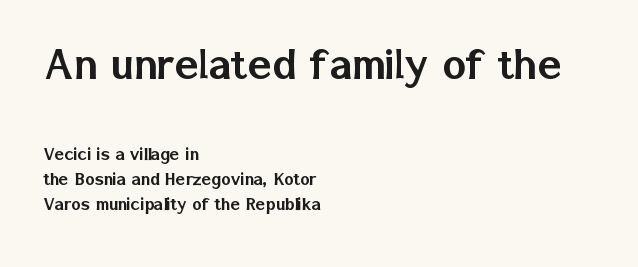
Q: Is the text italic (slanted)? A: No, it is upright.
Q: Is the typeface a serif or a sans-serif typeface? A: Sans-serif.
Q: Is the text underlined? A: No.
Q: How is the paragraph aligned? A: Left-aligned.
Q: Is the spacing between letters normal or unusually wide? A: Normal.
Q: Is the spacing between lines tight, normal or loose? A: Normal.
Q: Which block of text is set in a larger size, the first (top) or the second (bottom)? A: The first (top) one.
Q: Width (condensed, normal, or wide)? A: Normal.
Q: Stroke contrast? A: Low.
Q: x-height? A: Medium.
Q: Monospaced? A: No.
